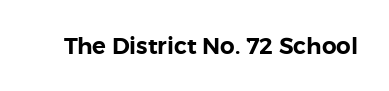
{"italic": "no", "underline": "no", "letter_spacing": "normal", "letter_spacing_em": 0.0, "glyph_px": 23}
